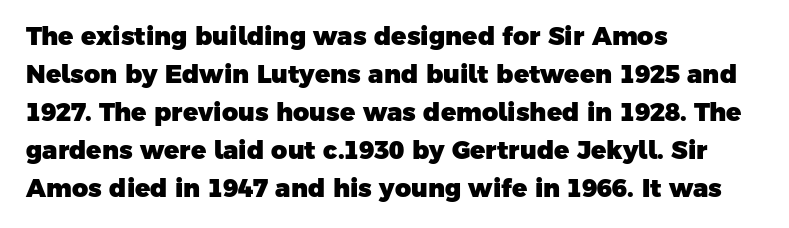
The image shows 25 px bold type; set left-aligned, normal line spacing (1.52x), normal letter spacing, not underlined.
